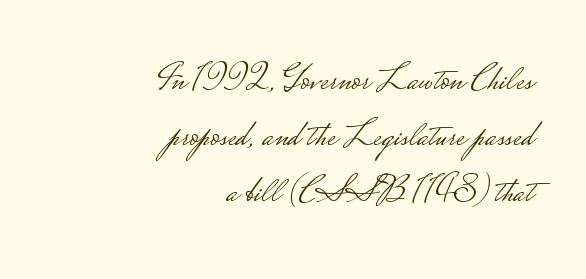
Q: Is the text bold? A: No.
Q: Is the text italic (slanted)? A: Yes.
Q: Is the typeface a serif or a sans-serif typeface? A: Sans-serif.
Q: Is the text underlined? A: No.
Q: How is the paragraph aligned? A: Right-aligned.
Q: Is the spacing between letters normal or unusually wide? A: Normal.
Q: Is the spacing between lines tight, normal or loose? A: Normal.
Q: Width (condensed, normal, or wide)? A: Wide.
Q: Stroke contrast? A: Low.
Q: Monospaced? A: No.
